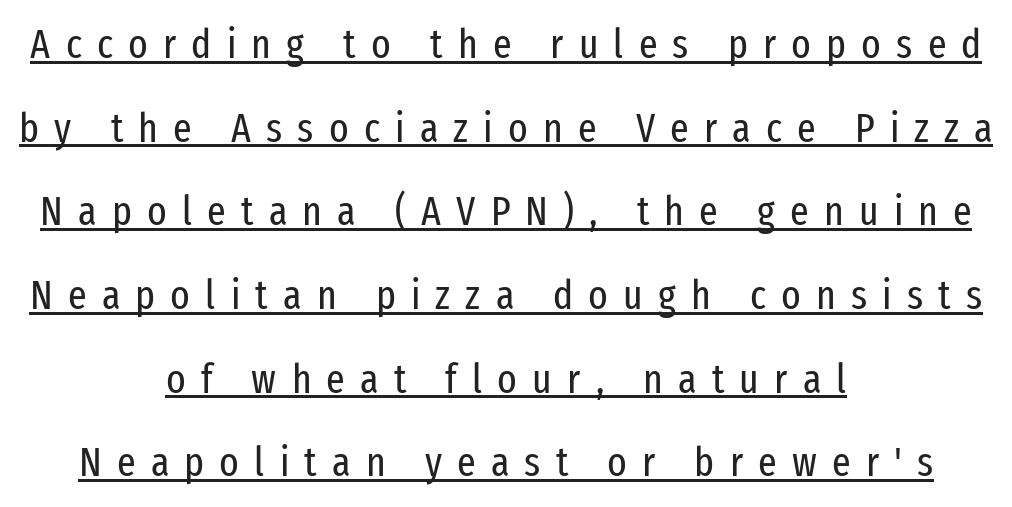
The image shows 41 px regular-weight, condensed sans-serif type, upright; set centered, loose line spacing (2.04x), unusually wide letter spacing (+0.37 em), underlined; low stroke contrast and a medium x-height.
